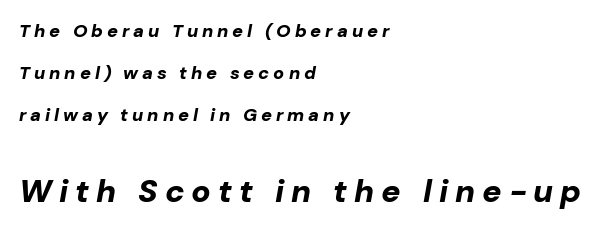
Q: Is the text bold? A: Yes.
Q: Is the text italic (slanted)? A: Yes, it leans right by about 10 degrees.
Q: Is the text underlined? A: No.
Q: How is the paragraph aligned? A: Left-aligned.
Q: Is the spacing between letters normal or unusually wide? A: Unusually wide.
Q: Is the spacing between lines tight, normal or loose? A: Loose.
Q: Which block of text is set in a larger size, the first (top) or the second (bottom)? A: The second (bottom) one.
Q: Width (condensed, normal, or wide)? A: Normal.
Q: Stroke contrast? A: Low.
Q: x-height? A: Medium.
Q: Monospaced? A: No.
